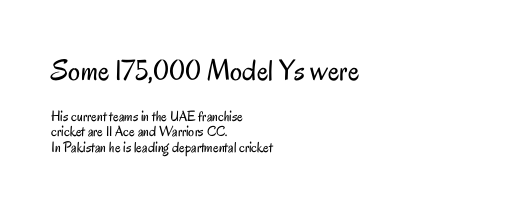
{"serif": "no", "italic": "no", "bold": "no", "weight": "regular", "width": "condensed", "stroke_contrast": "low", "x_height": "small", "monospaced": "no", "underline": "no", "align": "left", "line_spacing": "tight", "line_spacing_ratio": 1.03, "letter_spacing": "normal", "letter_spacing_em": 0.0, "larger_block": "first", "size_ratio": 2.0, "glyph_px": 30}
